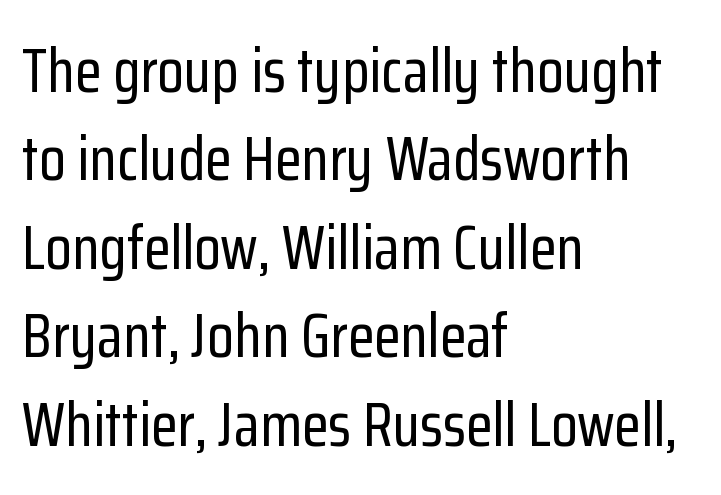
The typeface chosen for these lines omits serifs. Honestly, the letter spacing is just normal — you wouldn't notice it. Horizontally, the lines are justified to the leading edge only. The letters stand straight up with perfectly vertical stems. Varying glyph widths throughout — classic text-font behaviour. Does the leading feel generous? No, just average.
